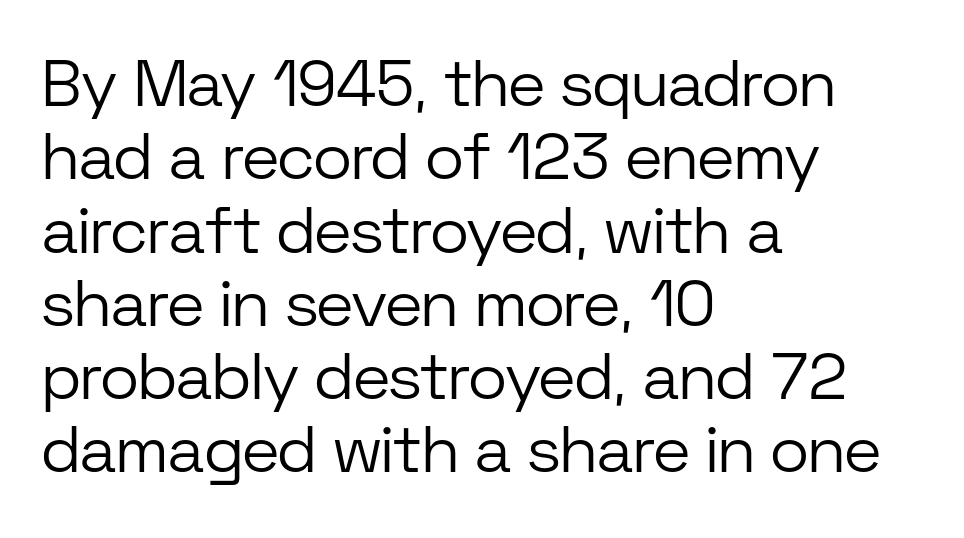
Q: Is the text bold? A: No.
Q: Is the text italic (slanted)? A: No, it is upright.
Q: Is the typeface a serif or a sans-serif typeface? A: Sans-serif.
Q: Is the text underlined? A: No.
Q: How is the paragraph aligned? A: Left-aligned.
Q: Is the spacing between letters normal or unusually wide? A: Normal.
Q: Is the spacing between lines tight, normal or loose? A: Tight.
Q: Width (condensed, normal, or wide)? A: Normal.
Q: Stroke contrast? A: Low.
Q: x-height? A: Medium.
Q: Monospaced? A: No.
